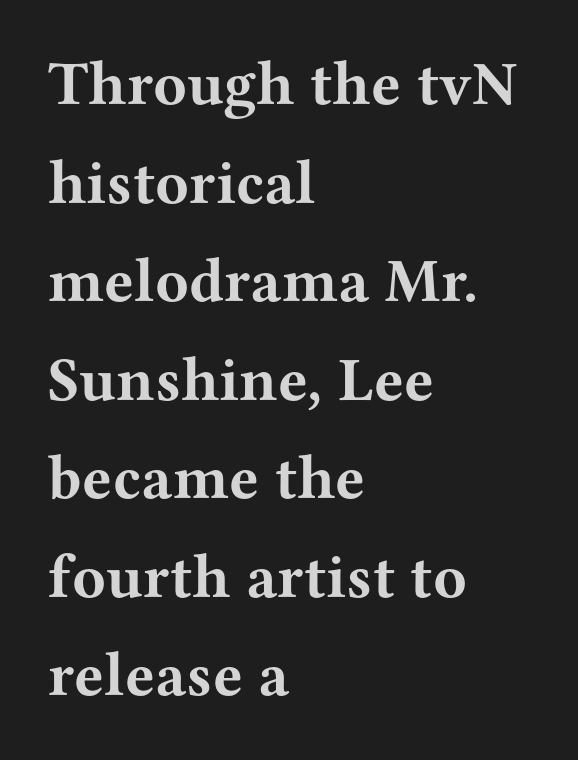
Q: Is the text bold? A: Yes.
Q: Is the text italic (slanted)? A: No, it is upright.
Q: Is the typeface a serif or a sans-serif typeface? A: Serif.
Q: Is the text underlined? A: No.
Q: How is the paragraph aligned? A: Left-aligned.
Q: Is the spacing between letters normal or unusually wide? A: Normal.
Q: Is the spacing between lines tight, normal or loose? A: Normal.
Q: Width (condensed, normal, or wide)? A: Wide.
Q: Stroke contrast? A: Medium.
Q: x-height? A: Medium.
Q: Monospaced? A: No.
